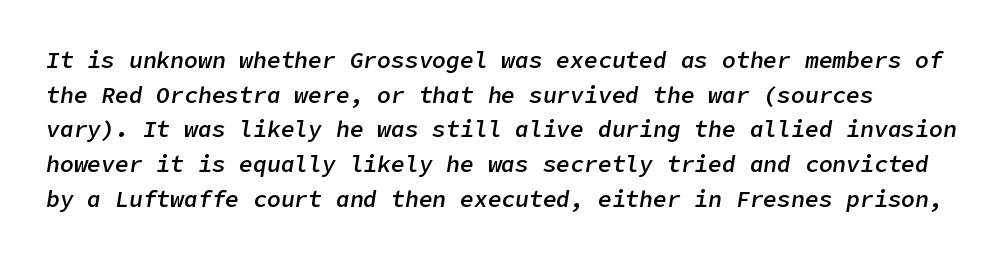
{"italic": "yes", "lean": "right", "slant_degrees": 9, "bold": "semi", "underline": "no", "line_spacing": "normal", "line_spacing_ratio": 1.51, "letter_spacing": "normal", "letter_spacing_em": 0.0, "glyph_px": 23}
